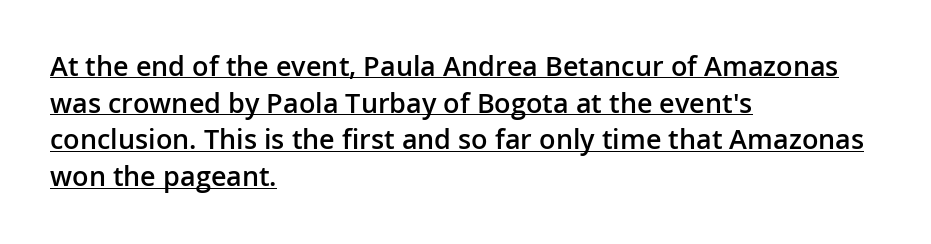
The rendered words wear a rule along their underside. The typesetter chose a ragged-right arrangement here. Summary of weight: moderately heavy, a semibold. If you drew a line through each stem, it would be perfectly vertical.
